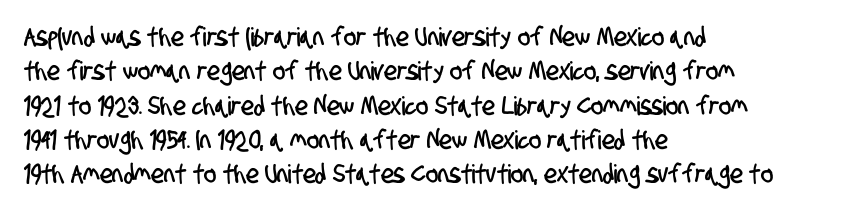
This rendering features lettering with no underline. Tracking here is standard; glyphs follow each other at the usual distance. The paragraph has a hard left edge and a soft right edge. Quick note: interline space is typical.
